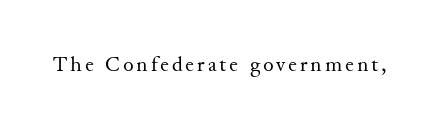
The specimen reads as upright at a glance. The face looks like a standard text weight, possibly lighter. Nobody drew a line under any word here.
